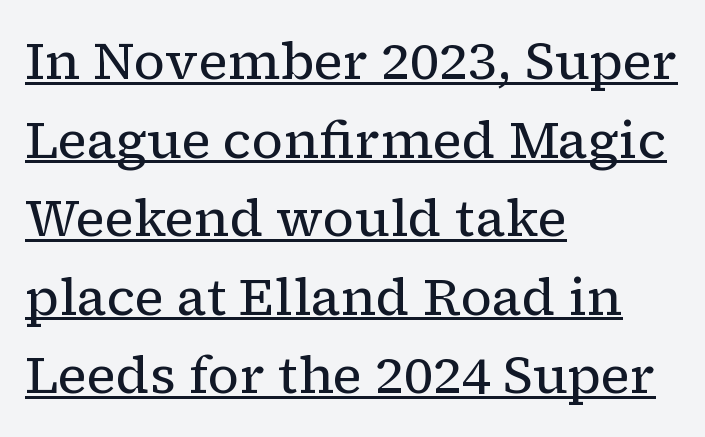
{"serif": "yes", "italic": "no", "bold": "no", "weight": "regular", "width": "normal", "stroke_contrast": "low", "x_height": "medium", "monospaced": "no", "underline": "yes", "align": "left", "line_spacing": "normal", "line_spacing_ratio": 1.51, "letter_spacing": "normal", "letter_spacing_em": 0.0, "glyph_px": 52}
